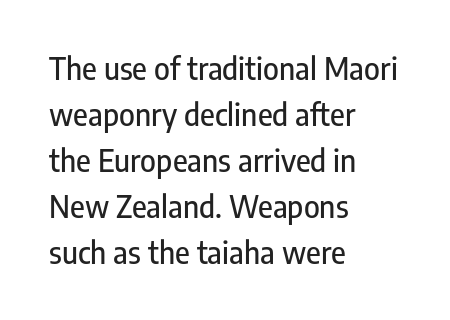
{"serif": "no", "italic": "no", "width": "condensed", "stroke_contrast": "low", "x_height": "medium", "monospaced": "no", "underline": "no", "align": "left", "line_spacing": "normal", "line_spacing_ratio": 1.53, "letter_spacing": "normal", "letter_spacing_em": 0.0, "glyph_px": 30}
